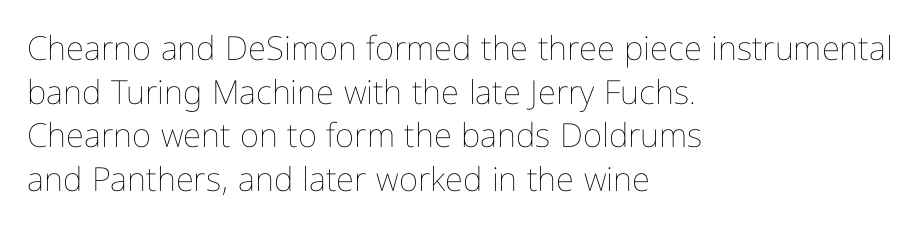
Type without underlining. Quick note: not italic, upright. No extra tracking has been applied to these lines. Caption: face not bold, strokes unweighted. Is the block centered? No — it sits flush against the left margin. You could not count columns in this text — the font is proportionally spaced.
